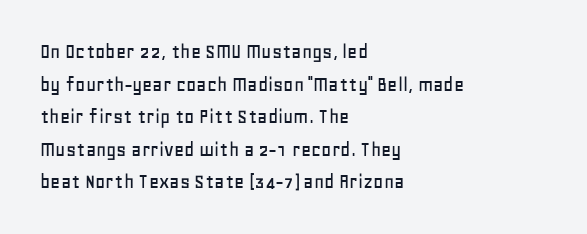
Q: Is the text italic (slanted)? A: No, it is upright.
Q: Is the text underlined? A: No.
Q: How is the paragraph aligned? A: Left-aligned.
Q: Is the spacing between letters normal or unusually wide? A: Normal.
Q: Is the spacing between lines tight, normal or loose? A: Normal.
